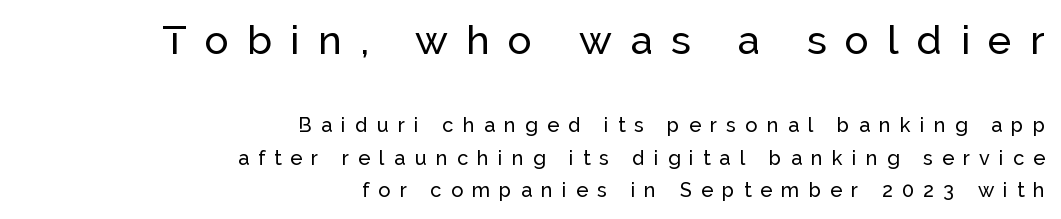
The image shows 40 px sans-serif type, upright; set right-aligned, normal line spacing (1.63x), unusually wide letter spacing (+0.46 em), not underlined; the first (top) block is 2.0x larger; low stroke contrast and a medium x-height.
